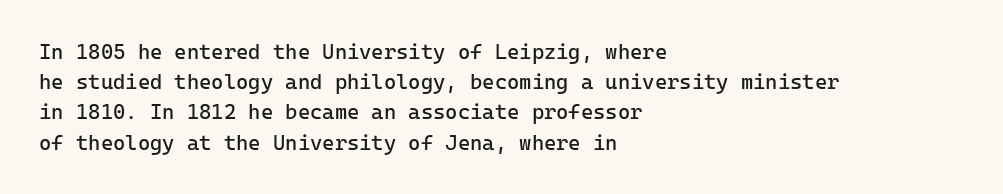
{"italic": "no", "bold": "no", "underline": "no", "align": "left", "line_spacing": "normal", "line_spacing_ratio": 1.44, "letter_spacing": "normal", "letter_spacing_em": 0.0, "glyph_px": 21}
